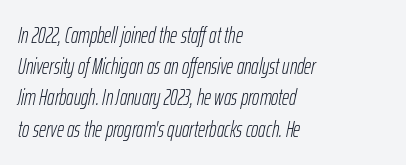
The image shows 22 px text type, italic (leaning right); set left-aligned, normal line spacing (1.42x), normal letter spacing, not underlined.
